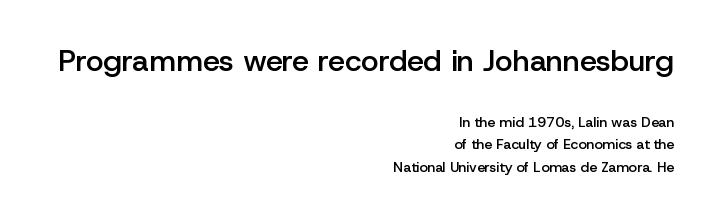
This sample has the flowing, uneven cadence of proportional lettering. Whoever set this made the first block the dominant, larger element. Right-aligned paragraph, ragged on the left. Short note: letters normally spaced.
